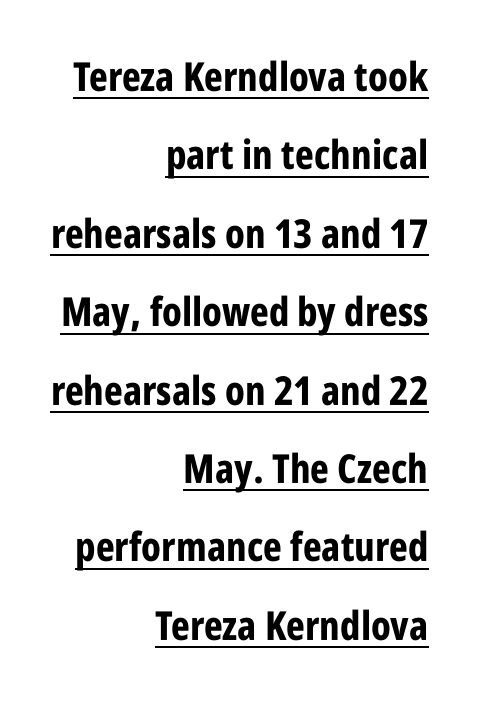
{"serif": "no", "italic": "no", "bold": "yes", "weight": "bold", "width": "condensed", "stroke_contrast": "low", "x_height": "large", "monospaced": "no", "underline": "yes", "align": "right", "line_spacing": "loose", "line_spacing_ratio": 1.96, "letter_spacing": "normal", "letter_spacing_em": 0.0, "glyph_px": 40}
